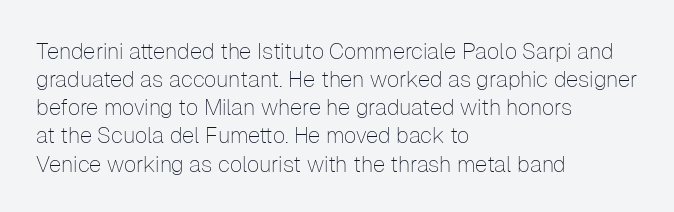
Normally led — the rows are evenly, conventionally spaced. Underlining? Definitely not there. The axis of the letterforms is exactly vertical. The passage is arranged the way most books set body copy — flush left. Default kerning and tracking; the words read as compact shapes.
